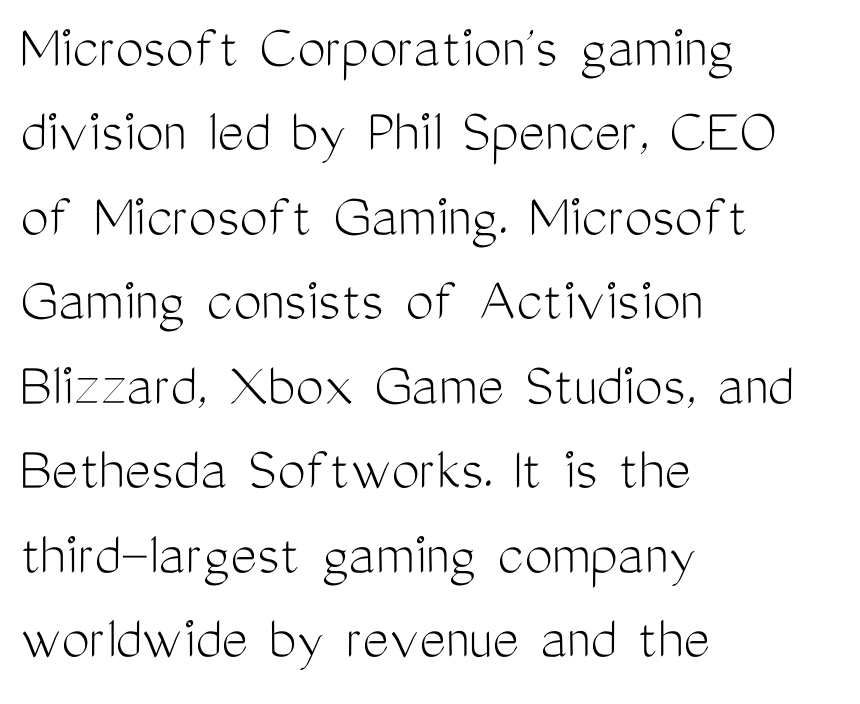
The image shows 63 px light, condensed sans-serif type, upright; set left-aligned, normal line spacing (1.34x), normal letter spacing, not underlined; medium stroke contrast and a medium x-height.
